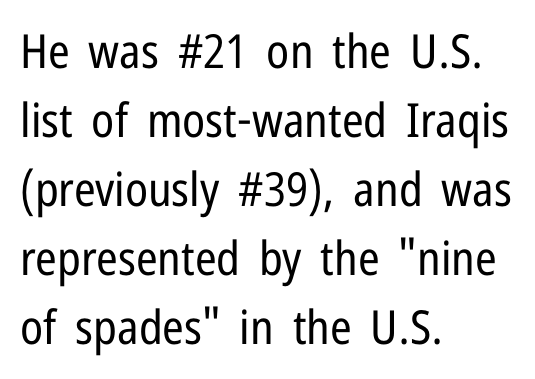
{"serif": "no", "italic": "no", "bold": "no", "weight": "regular", "width": "condensed", "stroke_contrast": "low", "x_height": "medium", "monospaced": "no", "underline": "no", "align": "left", "line_spacing": "normal", "line_spacing_ratio": 1.47, "letter_spacing": "normal", "letter_spacing_em": 0.0, "glyph_px": 47}
